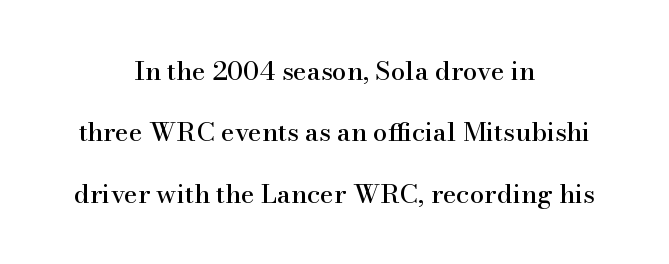
Observe the ordinary spacing: letters are neighbours, not strangers. Notice how the stems are strictly vertical — no italics here. Words float on clear page, feet unadorned. Notice the wide empty band between every row — that's loose leading. The lines in this sample share a center point and differ in where they start and stop.
